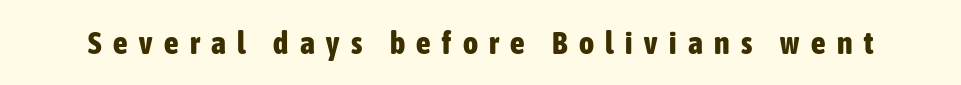
The image shows 32 px bold, condensed sans-serif type, upright; set unusually wide letter spacing (+0.36 em), not underlined; low stroke contrast and a medium x-height.
